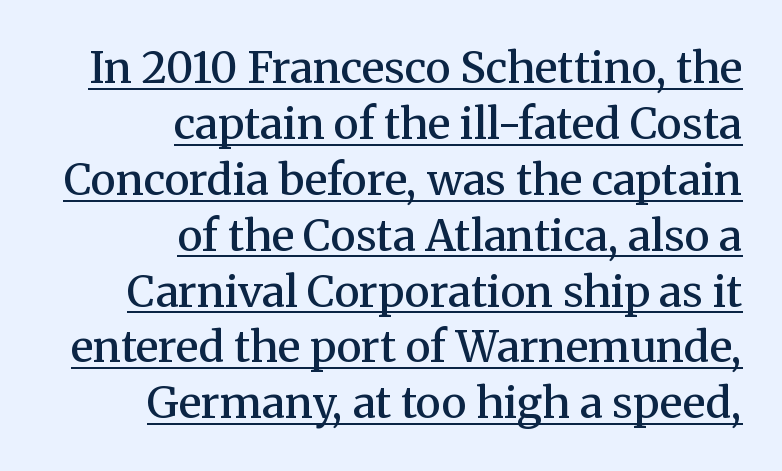
Q: Is the text bold? A: Semi-bold.
Q: Is the text italic (slanted)? A: No, it is upright.
Q: Is the typeface a serif or a sans-serif typeface? A: Serif.
Q: Is the text underlined? A: Yes.
Q: How is the paragraph aligned? A: Right-aligned.
Q: Is the spacing between letters normal or unusually wide? A: Normal.
Q: Is the spacing between lines tight, normal or loose? A: Normal.
Q: Width (condensed, normal, or wide)? A: Normal.
Q: Stroke contrast? A: Medium.
Q: x-height? A: Medium.
Q: Monospaced? A: No.
